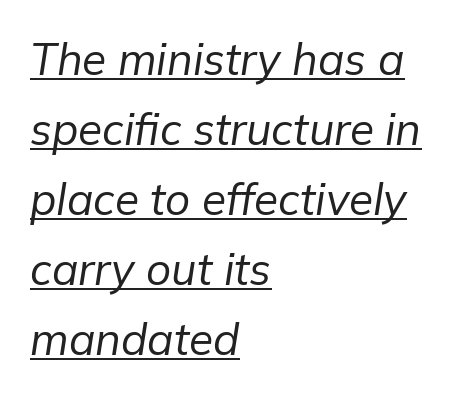
Q: Is the text bold? A: No.
Q: Is the text italic (slanted)? A: Yes, it leans right by about 9 degrees.
Q: Is the text underlined? A: Yes.
Q: How is the paragraph aligned? A: Left-aligned.
Q: Is the spacing between letters normal or unusually wide? A: Normal.
Q: Is the spacing between lines tight, normal or loose? A: Normal.
Q: Width (condensed, normal, or wide)? A: Normal.
Q: Stroke contrast? A: Low.
Q: x-height? A: Medium.
Q: Monospaced? A: No.
